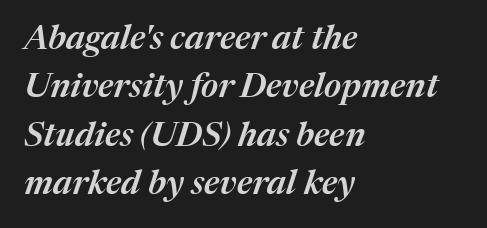
Q: Is the text bold? A: Semi-bold.
Q: Is the text italic (slanted)? A: Yes, it leans right by about 17 degrees.
Q: Is the text underlined? A: No.
Q: How is the paragraph aligned? A: Left-aligned.
Q: Is the spacing between letters normal or unusually wide? A: Normal.
Q: Is the spacing between lines tight, normal or loose? A: Normal.
Q: Width (condensed, normal, or wide)? A: Normal.
Q: Stroke contrast? A: Medium.
Q: x-height? A: Medium.
Q: Monospaced? A: No.
